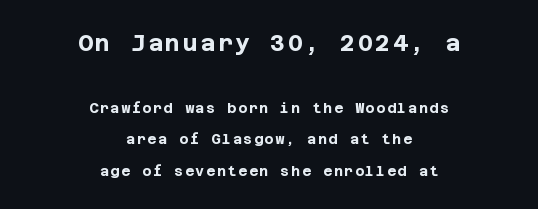
{"italic": "no", "bold": "yes", "underline": "no", "align": "center", "line_spacing": "loose", "line_spacing_ratio": 2.24, "larger_block": "first", "size_ratio": 1.64, "glyph_px": 23}
